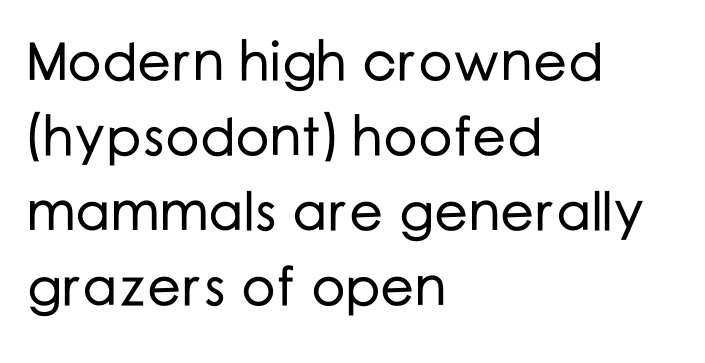
The image shows 54 px sans-serif type, upright; set left-aligned, normal line spacing (1.39x), normal letter spacing, not underlined; low stroke contrast and a medium x-height.
